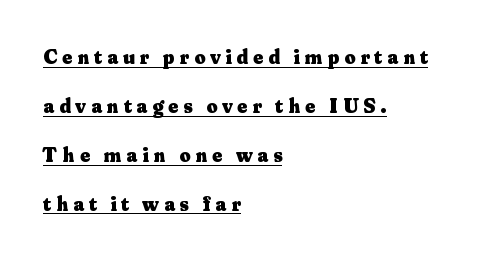
{"italic": "no", "bold": "yes", "underline": "yes", "align": "left", "line_spacing": "loose", "line_spacing_ratio": 2.33, "letter_spacing": "wide", "letter_spacing_em": 0.24, "glyph_px": 21}
